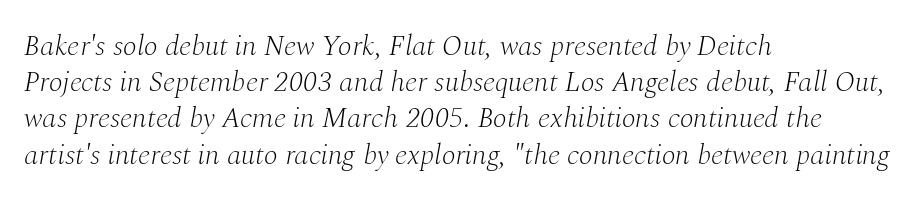
Q: Is the text bold? A: No.
Q: Is the text italic (slanted)? A: Yes, it leans right by about 10 degrees.
Q: Is the typeface a serif or a sans-serif typeface? A: Serif.
Q: Is the text underlined? A: No.
Q: How is the paragraph aligned? A: Left-aligned.
Q: Is the spacing between letters normal or unusually wide? A: Normal.
Q: Is the spacing between lines tight, normal or loose? A: Normal.
Q: Width (condensed, normal, or wide)? A: Normal.
Q: Stroke contrast? A: Medium.
Q: x-height? A: Medium.
Q: Monospaced? A: No.
